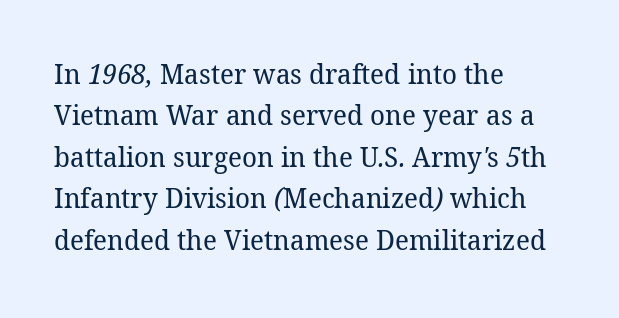
A typesetter would call this leading conventional body-copy spacing. The font is comparable to plain body text, perhaps lighter. Does the type have serifs? Yes, each stem ends in a small foot. The strip under each line holds only bare page. Notice how the passage keeps a crisp vertical edge on the left only. This sample uses plain, unmodified letter spacing.
